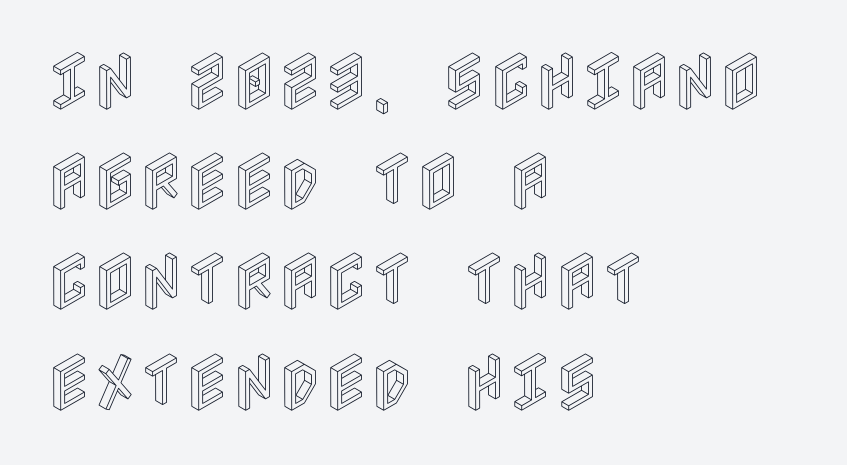
{"italic": "no", "width": "condensed", "x_height": "large", "underline": "no", "align": "left", "line_spacing": "normal", "line_spacing_ratio": 1.59, "letter_spacing": "normal", "letter_spacing_em": 0.0, "glyph_px": 63}
